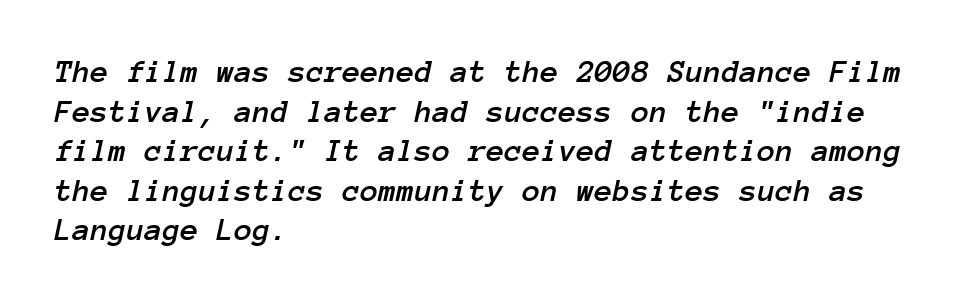
{"italic": "yes", "lean": "right", "slant_degrees": 12, "width": "normal", "stroke_contrast": "low", "x_height": "medium", "monospaced": "yes", "underline": "no", "align": "left", "line_spacing_ratio": 1.2, "letter_spacing": "normal", "letter_spacing_em": 0.0, "glyph_px": 33}
